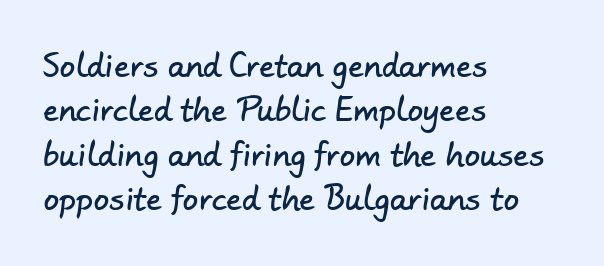
Q: Is the typeface a serif or a sans-serif typeface? A: Sans-serif.
Q: Is the text underlined? A: No.
Q: How is the paragraph aligned? A: Left-aligned.
Q: Is the spacing between letters normal or unusually wide? A: Normal.
Q: Is the spacing between lines tight, normal or loose? A: Normal.
Q: Width (condensed, normal, or wide)? A: Normal.
Q: Stroke contrast? A: Low.
Q: x-height? A: Small.
Q: Monospaced? A: No.
